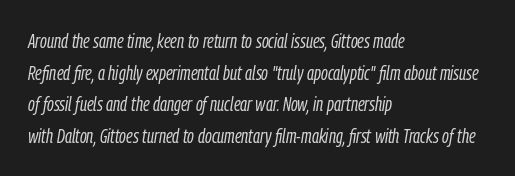
The foot of each line stays bare and open. Does the copy run flush right? No — it runs flush left. This sample uses plain, unmodified letter spacing. You can tell it's italic because the verticals aren't actually vertical.
